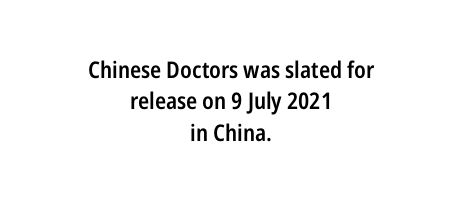
Q: Is the text bold? A: Semi-bold.
Q: Is the text italic (slanted)? A: No, it is upright.
Q: Is the text underlined? A: No.
Q: How is the paragraph aligned? A: Centered.
Q: Is the spacing between letters normal or unusually wide? A: Normal.
Q: Is the spacing between lines tight, normal or loose? A: Normal.
